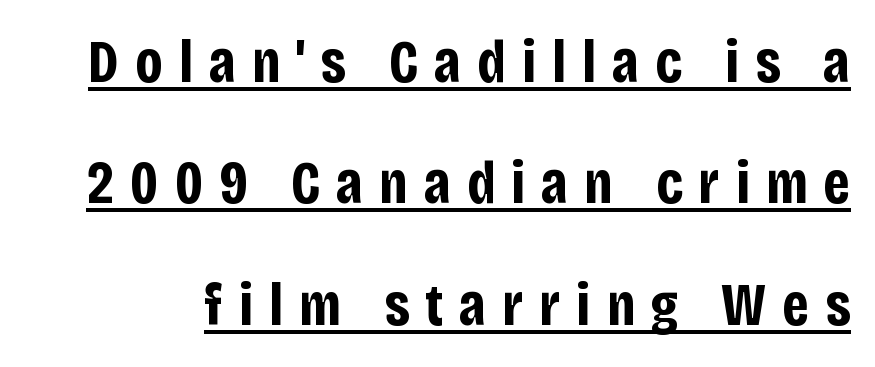
This sample carries an underscore along the baseline area. Is this a fixed-width face? No — the glyphs have proportional, varying widths. Notice how the stems are strictly vertical — no italics here. The strokes are fattened all the way to bold.
